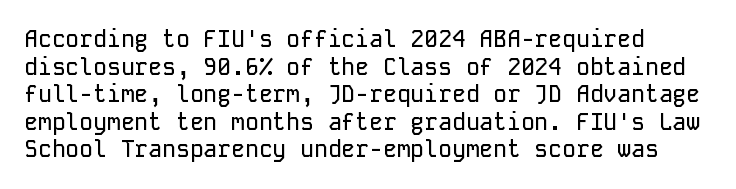
The image shows 23 px text type, upright; set line spacing 1.2x, normal letter spacing, not underlined.
